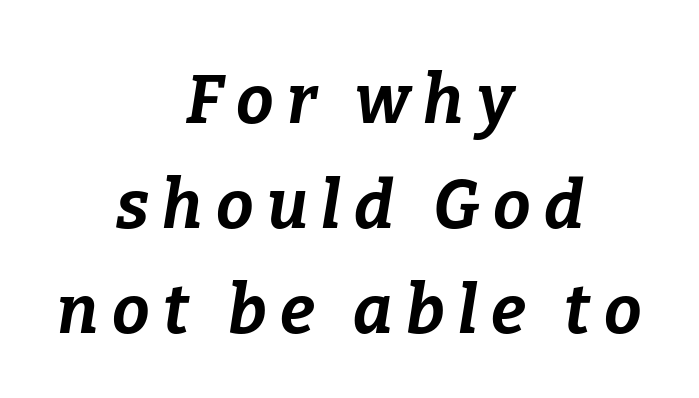
{"italic": "yes", "lean": "right", "slant_degrees": 9, "bold": "yes", "weight": "bold", "width": "normal", "stroke_contrast": "low", "x_height": "medium", "monospaced": "no", "underline": "no", "align": "center", "line_spacing": "normal", "line_spacing_ratio": 1.57, "letter_spacing": "wide", "letter_spacing_em": 0.2, "glyph_px": 67}
